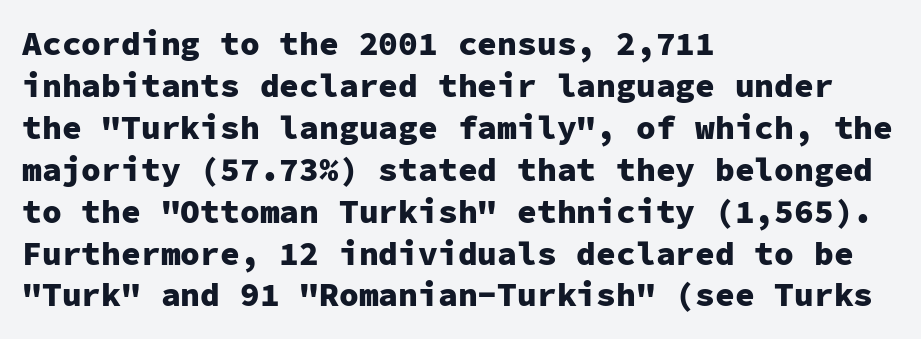
A classic flush-left, rag-right setting is used for this passage. Each word holds together tightly as a unit, with standard inter-letter gaps. A typesetter would call this monospace, since all characters share one set width. In terms of weight, the rendering is a true, heavy bold. Honestly, the row spacing looks completely unremarkable.
